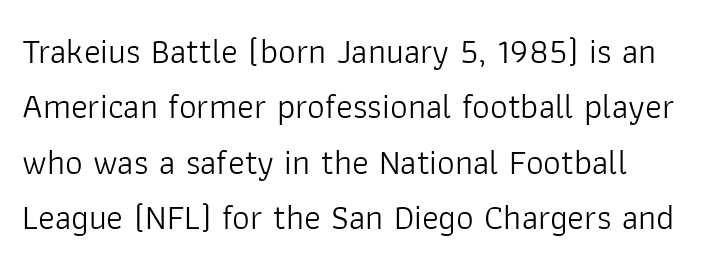
Each word holds together tightly as a unit, with standard inter-letter gaps. No heavy texture on the line: the type isn't bold. Nope, no serifs anywhere on these letters. This block has exactly the height ordinary leading produces. You could not count columns in this text — the font is proportionally spaced.
